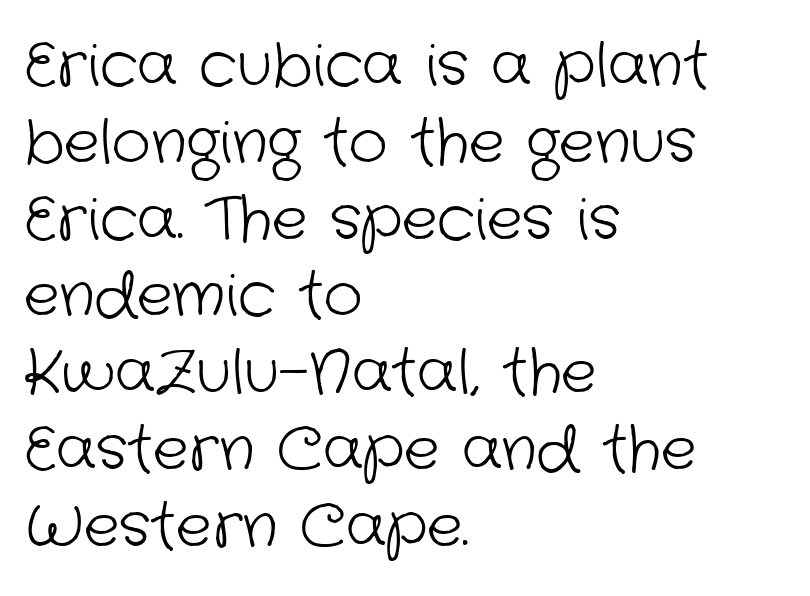
The image shows 60 px light sans-serif type; set left-aligned, normal line spacing (1.28x), normal letter spacing, not underlined; low stroke contrast and a medium x-height.
